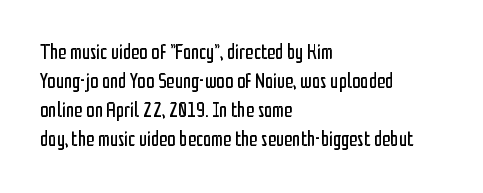
The image shows 21 px text type, upright; set left-aligned, normal line spacing (1.38x), normal letter spacing, not underlined.
